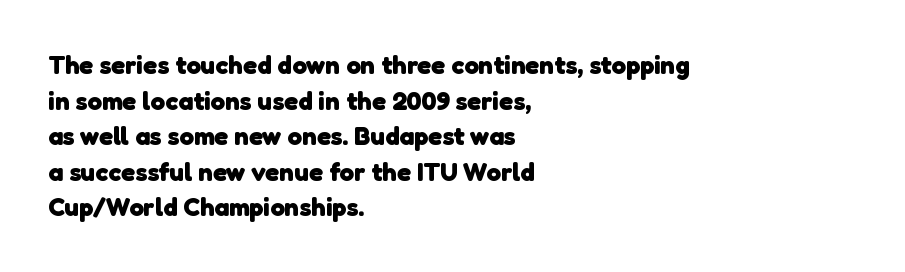
The face used here is rendered with its standard letterfit. The paragraph shown leans on its left margin. In terms of leading, this rendering sits right in the middle. The glyphs are unaccompanied by any horizontal stroke below them.
